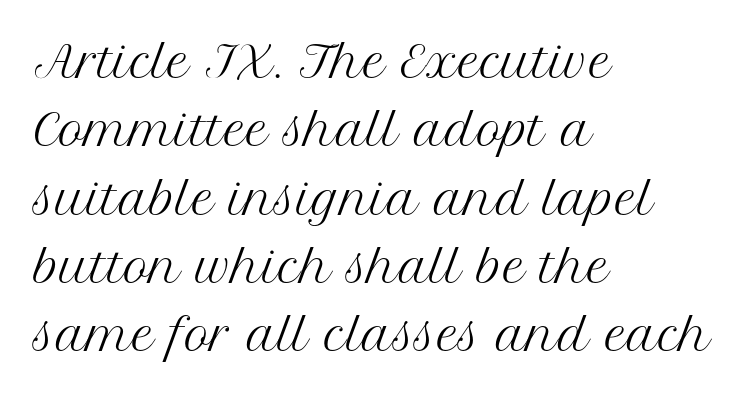
The image shows 43 px regular-weight serif type; set left-aligned, normal line spacing (1.59x), normal letter spacing, not underlined; medium stroke contrast and a medium x-height.
